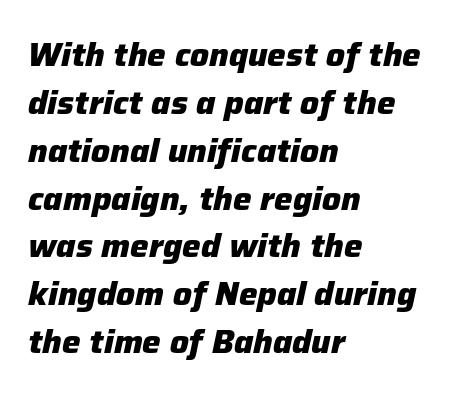
Q: Is the text bold? A: Yes.
Q: Is the text italic (slanted)? A: Yes, it leans right by about 12 degrees.
Q: Is the text underlined? A: No.
Q: How is the paragraph aligned? A: Left-aligned.
Q: Is the spacing between letters normal or unusually wide? A: Normal.
Q: Is the spacing between lines tight, normal or loose? A: Normal.
Q: Width (condensed, normal, or wide)? A: Normal.
Q: Stroke contrast? A: Low.
Q: x-height? A: Medium.
Q: Monospaced? A: No.
